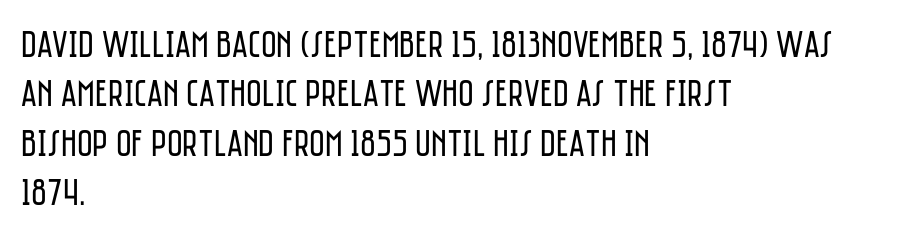
Notice how the stems are strictly vertical — no italics here. The lines in this sample share a left origin and differ only in where they stop. A light-to-regular cut is what we see here. If you measured baseline to baseline, you'd find a middling distance. Descenders hang freely into open space.
